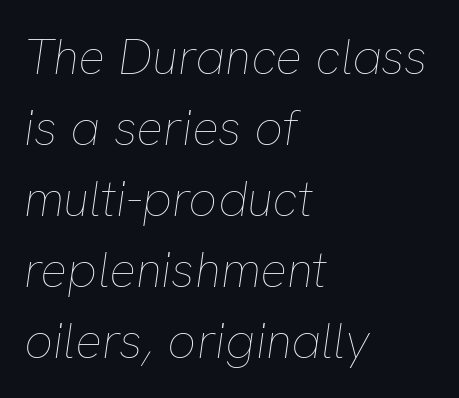
{"italic": "yes", "lean": "right", "slant_degrees": 8, "bold": "no", "weight": "thin", "width": "normal", "stroke_contrast": "low", "x_height": "medium", "monospaced": "no", "underline": "no", "align": "left", "line_spacing": "normal", "line_spacing_ratio": 1.42, "letter_spacing": "normal", "letter_spacing_em": 0.0, "glyph_px": 50}
